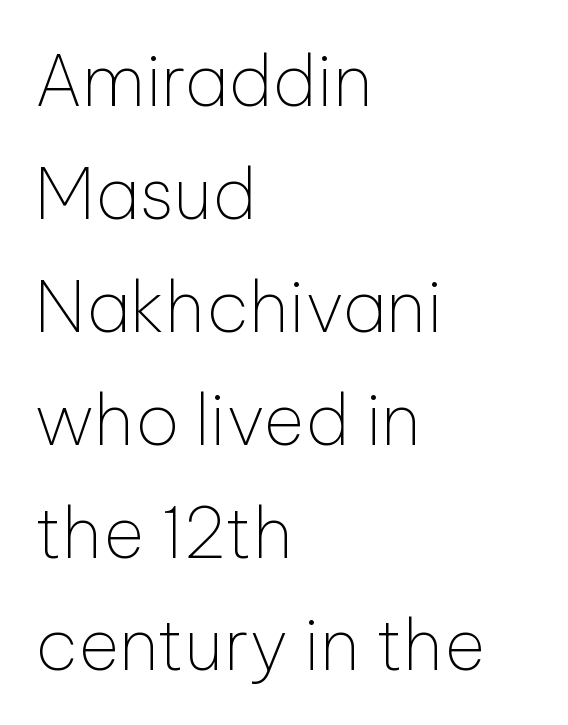
Check where the strokes stop: nothing finishes them off — pure sans. The space between consecutive lines is moderate. Weight: in the light-to-regular range. The baseline area is clear. Varying glyph widths throughout — classic text-font behaviour. Casual observation: everything's shoved over to the left.
